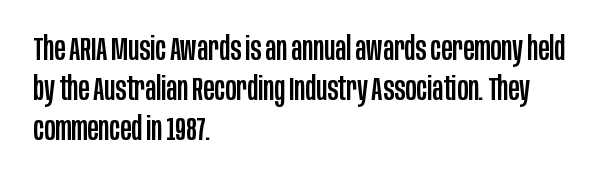
Q: Is the text italic (slanted)? A: No, it is upright.
Q: Is the typeface a serif or a sans-serif typeface? A: Sans-serif.
Q: Is the text underlined? A: No.
Q: How is the paragraph aligned? A: Left-aligned.
Q: Is the spacing between letters normal or unusually wide? A: Normal.
Q: Width (condensed, normal, or wide)? A: Condensed.
Q: Stroke contrast? A: Low.
Q: x-height? A: Large.
Q: Monospaced? A: No.
